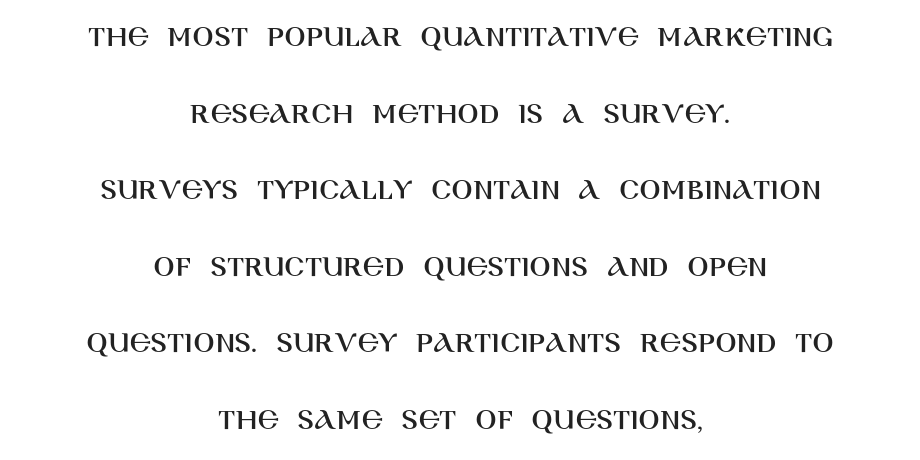
Q: Is the text italic (slanted)? A: No, it is upright.
Q: Is the typeface a serif or a sans-serif typeface? A: Sans-serif.
Q: Is the text underlined? A: No.
Q: How is the paragraph aligned? A: Centered.
Q: Is the spacing between letters normal or unusually wide? A: Normal.
Q: Is the spacing between lines tight, normal or loose? A: Loose.
Q: Width (condensed, normal, or wide)? A: Normal.
Q: Stroke contrast? A: High.
Q: x-height? A: Large.
Q: Monospaced? A: No.
